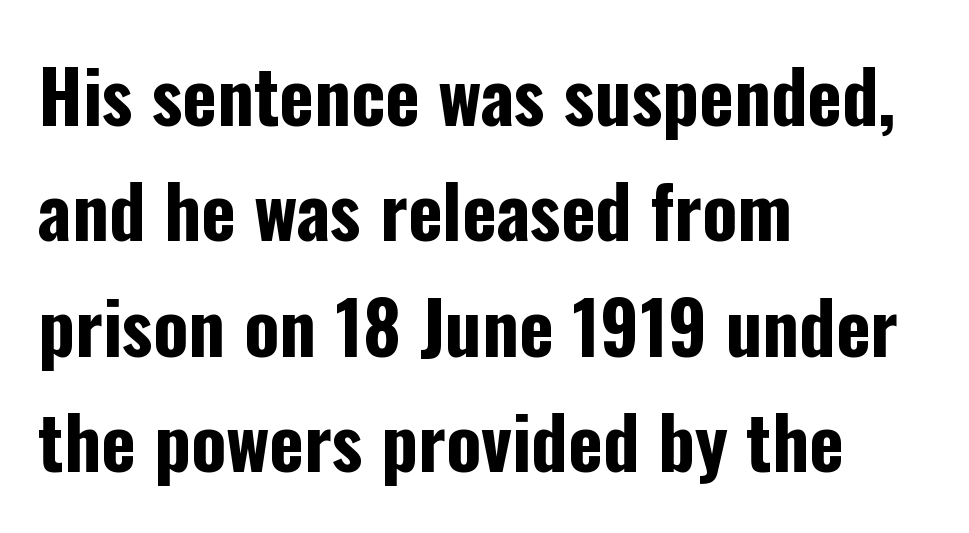
The typesetting leans heavy: a genuine bold. Layout note: lines flush left. No word sits above an underline. Observe the absence of serifs on each vertical stroke in this sample. The lettering holds an erect, upright posture throughout.
